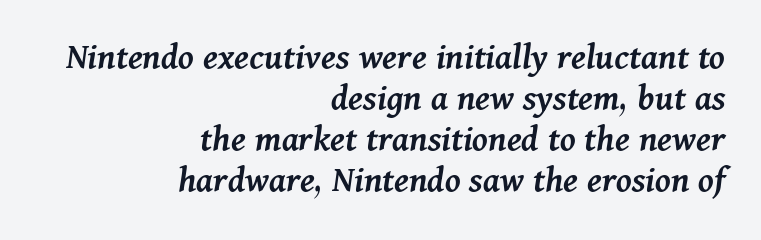
{"italic": "yes", "lean": "right", "slant_degrees": 11, "bold": "semi", "weight": "semibold", "width": "normal", "stroke_contrast": "medium", "x_height": "medium", "monospaced": "no", "underline": "no", "align": "right", "line_spacing": "tight", "line_spacing_ratio": 1.08, "letter_spacing": "normal", "letter_spacing_em": 0.0, "glyph_px": 38}
